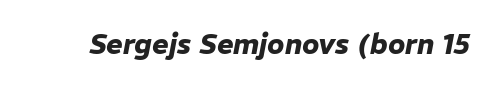
Q: Is the text bold? A: Yes.
Q: Is the text italic (slanted)? A: Yes, it leans right by about 11 degrees.
Q: Is the text underlined? A: No.
Q: Is the spacing between letters normal or unusually wide? A: Normal.
Q: Width (condensed, normal, or wide)? A: Normal.
Q: Stroke contrast? A: Low.
Q: x-height? A: Medium.
Q: Monospaced? A: No.
